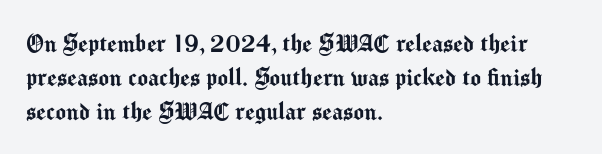
The paragraph has a hard left edge and a soft right edge. Italic? Not at all — the glyphs are vertical. Think of a printed novel: that variable character pitch is what you see here. Short note: letters normally spaced. Note: no serifs on the glyphs. A bare baseline throughout the passage.
